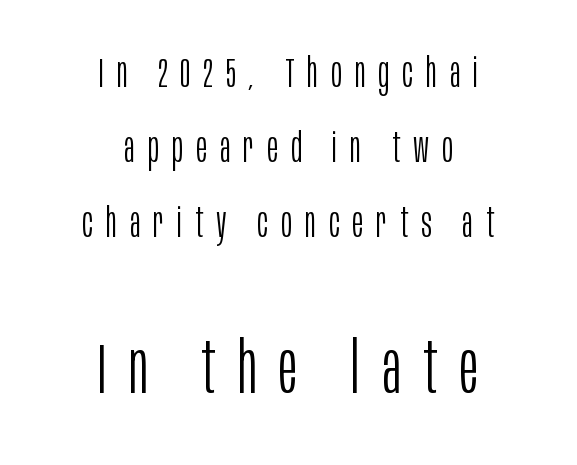
Q: Is the text bold? A: No.
Q: Is the text italic (slanted)? A: No, it is upright.
Q: Is the typeface a serif or a sans-serif typeface? A: Sans-serif.
Q: Is the text underlined? A: No.
Q: How is the paragraph aligned? A: Centered.
Q: Is the spacing between letters normal or unusually wide? A: Unusually wide.
Q: Which block of text is set in a larger size, the first (top) or the second (bottom)? A: The second (bottom) one.
Q: Width (condensed, normal, or wide)? A: Condensed.
Q: Stroke contrast? A: Low.
Q: x-height? A: Large.
Q: Monospaced? A: No.
